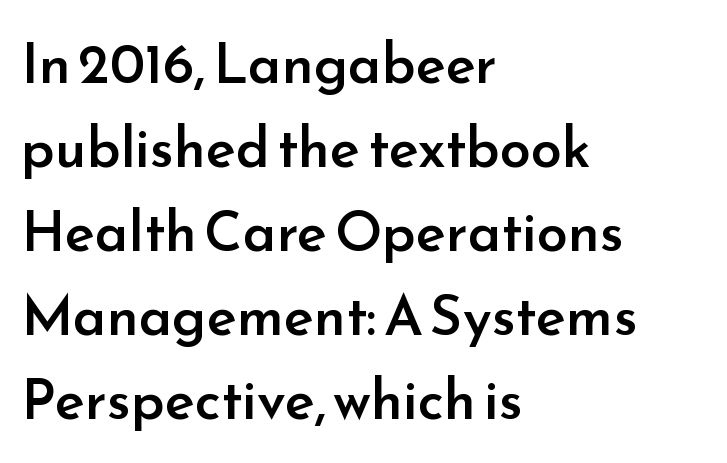
{"serif": "no", "italic": "no", "bold": "semi", "weight": "semibold", "width": "normal", "stroke_contrast": "low", "x_height": "small", "monospaced": "no", "underline": "no", "align": "left", "line_spacing": "normal", "line_spacing_ratio": 1.5, "letter_spacing": "normal", "letter_spacing_em": 0.0, "glyph_px": 56}
